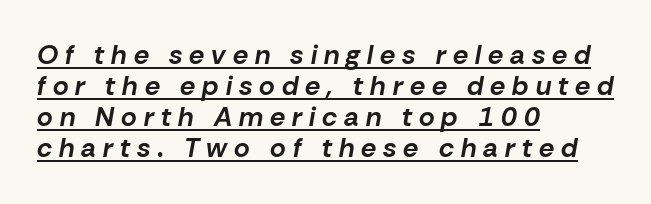
{"italic": "yes", "lean": "right", "slant_degrees": 10, "bold": "yes", "underline": "yes", "align": "left", "line_spacing": "tight", "line_spacing_ratio": 1.15, "letter_spacing": "wide", "letter_spacing_em": 0.26, "glyph_px": 27}
